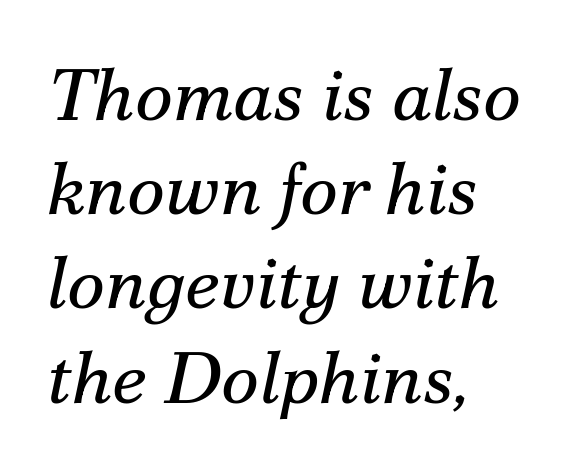
{"serif": "yes", "italic": "yes", "lean": "right", "slant_degrees": 12, "bold": "no", "weight": "regular", "width": "normal", "stroke_contrast": "medium", "x_height": "small", "monospaced": "no", "underline": "no", "align": "left", "line_spacing": "normal", "line_spacing_ratio": 1.29, "letter_spacing": "normal", "letter_spacing_em": 0.0, "glyph_px": 73}
